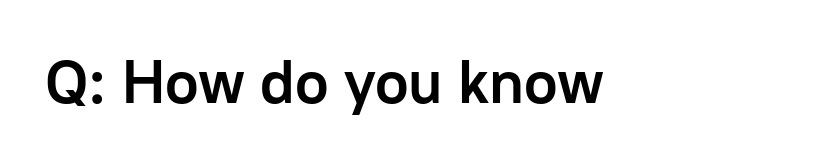
{"serif": "no", "italic": "no", "bold": "yes", "weight": "semibold", "width": "normal", "stroke_contrast": "low", "x_height": "medium", "monospaced": "no", "underline": "no", "letter_spacing": "normal", "letter_spacing_em": 0.0, "glyph_px": 61}
